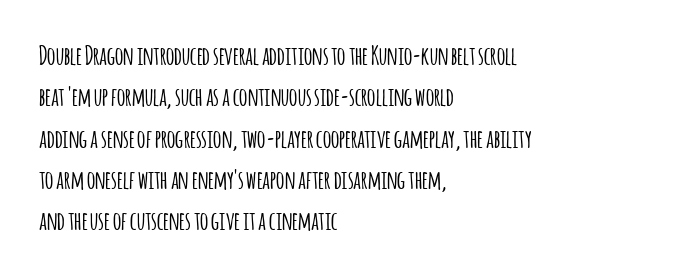
{"italic": "no", "underline": "no", "align": "left", "line_spacing": "normal", "line_spacing_ratio": 1.59, "letter_spacing": "normal", "letter_spacing_em": 0.0, "glyph_px": 26}
